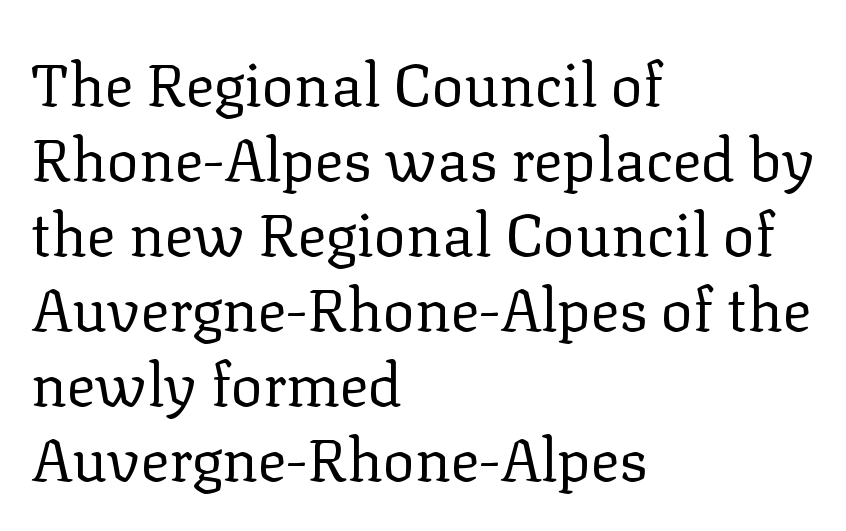
The image shows 60 px regular-weight serif type, upright; set left-aligned, normal line spacing (1.25x), normal letter spacing, not underlined; low stroke contrast and a medium x-height.
